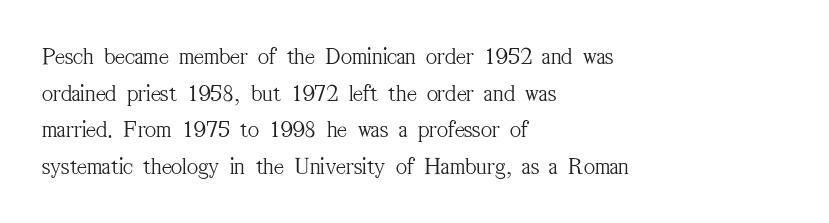
Standard letterfit; no display-style spreading of the glyphs. No chunkiness to these letters — they're not bold. This is roman type, the default non-slanted kind. Does the copy run flush right? No — it runs flush left.
